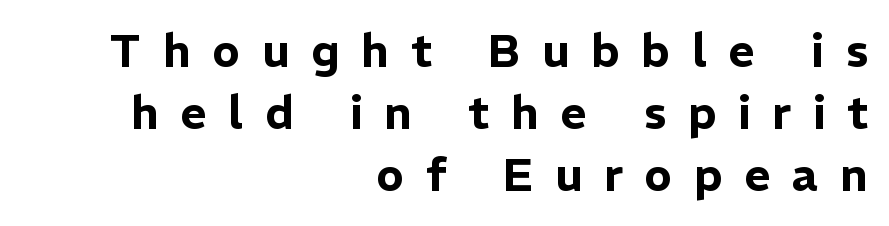
Q: Is the text italic (slanted)? A: No, it is upright.
Q: Is the typeface a serif or a sans-serif typeface? A: Sans-serif.
Q: Is the text underlined? A: No.
Q: How is the paragraph aligned? A: Right-aligned.
Q: Is the spacing between letters normal or unusually wide? A: Unusually wide.
Q: Is the spacing between lines tight, normal or loose? A: Normal.
Q: Width (condensed, normal, or wide)? A: Normal.
Q: Stroke contrast? A: Low.
Q: x-height? A: Medium.
Q: Monospaced? A: No.
